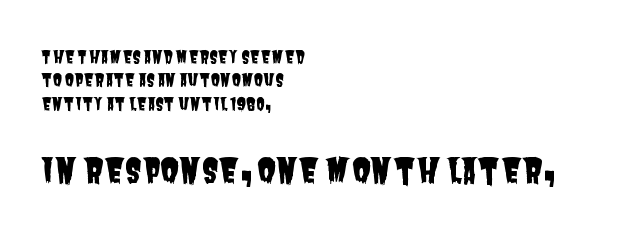
Q: Is the typeface a serif or a sans-serif typeface? A: Sans-serif.
Q: Is the text underlined? A: No.
Q: How is the paragraph aligned? A: Left-aligned.
Q: Is the spacing between letters normal or unusually wide? A: Normal.
Q: Is the spacing between lines tight, normal or loose? A: Normal.
Q: Which block of text is set in a larger size, the first (top) or the second (bottom)? A: The second (bottom) one.
Q: Width (condensed, normal, or wide)? A: Condensed.
Q: Stroke contrast? A: Low.
Q: x-height? A: Large.
Q: Monospaced? A: No.
